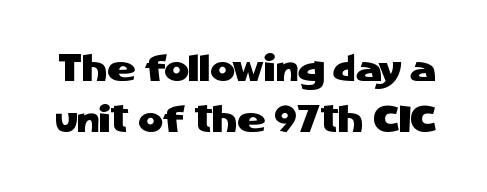
{"serif": "no", "italic": "no", "width": "normal", "stroke_contrast": "low", "x_height": "medium", "monospaced": "no", "underline": "no", "line_spacing": "normal", "line_spacing_ratio": 1.33, "letter_spacing": "normal", "letter_spacing_em": 0.0, "glyph_px": 38}
